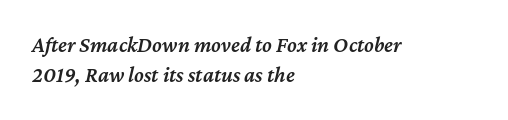
{"italic": "yes", "lean": "right", "slant_degrees": 12, "bold": "semi", "underline": "no", "align": "left", "line_spacing": "normal", "line_spacing_ratio": 1.38, "letter_spacing": "normal", "letter_spacing_em": 0.0, "glyph_px": 22}
